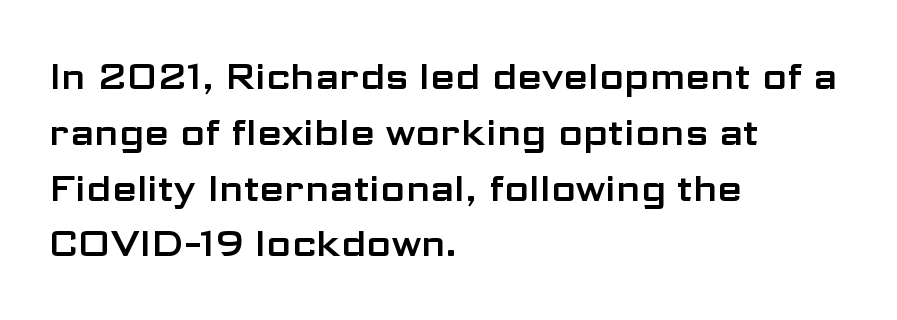
Q: Is the text italic (slanted)? A: No, it is upright.
Q: Is the typeface a serif or a sans-serif typeface? A: Sans-serif.
Q: Is the text underlined? A: No.
Q: How is the paragraph aligned? A: Left-aligned.
Q: Is the spacing between letters normal or unusually wide? A: Normal.
Q: Is the spacing between lines tight, normal or loose? A: Normal.
Q: Width (condensed, normal, or wide)? A: Wide.
Q: Stroke contrast? A: Low.
Q: x-height? A: Medium.
Q: Monospaced? A: No.
